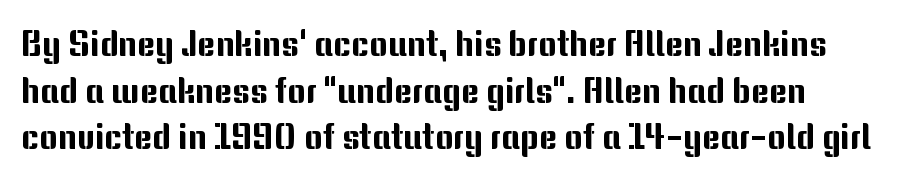
Q: Is the text italic (slanted)? A: No, it is upright.
Q: Is the typeface a serif or a sans-serif typeface? A: Sans-serif.
Q: Is the text underlined? A: No.
Q: Is the spacing between letters normal or unusually wide? A: Normal.
Q: Is the spacing between lines tight, normal or loose? A: Normal.
Q: Width (condensed, normal, or wide)? A: Normal.
Q: Stroke contrast? A: Medium.
Q: x-height? A: Medium.
Q: Monospaced? A: No.
